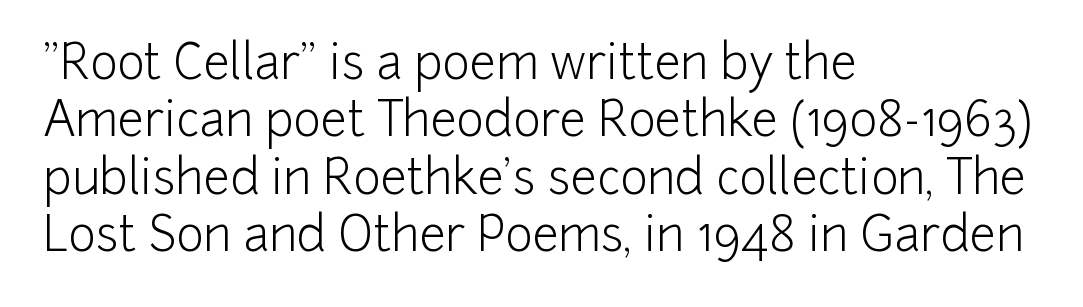
You could not count columns in this text — the font is proportionally spaced. Caption: standard tracking, unaltered. Italic: no, the glyphs are upright roman. Each line starts at the same left margin while the right side varies. The glyphs are unaccompanied by any horizontal stroke below them. The type family on display is of the sans-serif kind.
